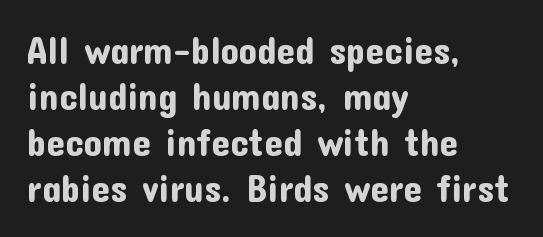
The letters carry no serifs — their stems end cleanly without finishing strokes. Vertical strokes here are truly vertical. Bare-footed words on every line. Nothing unusual about the tracking: characters are spaced as the font intends. If you drew a ruler down the left edge, every line would touch it. These lines are rendered in a variable-pitch font.
